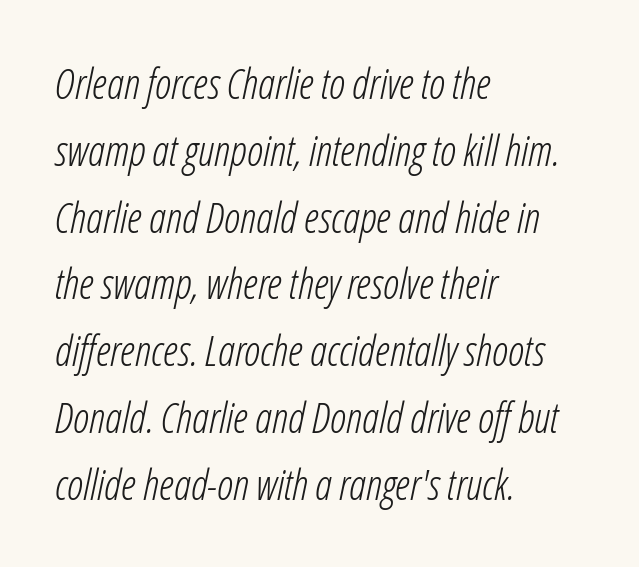
Nobody drew a line under any word here. You could not count columns in this text — the font is proportionally spaced. These lines keep a tight, regular rhythm from letter to letter. In CSS terms this would be text-align: left. Honestly, the row spacing looks completely unremarkable.
